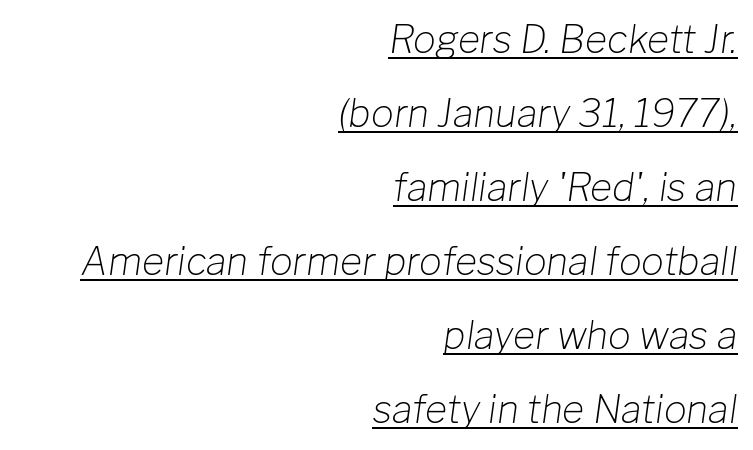
The paragraph shown leans on its right margin. The horizontal fit of the characters is conventional and even. If you drew a line through each stem, it would be angled. The characters are drawn with everyday or finer stroke widths. These lines are rendered in a variable-pitch font.
